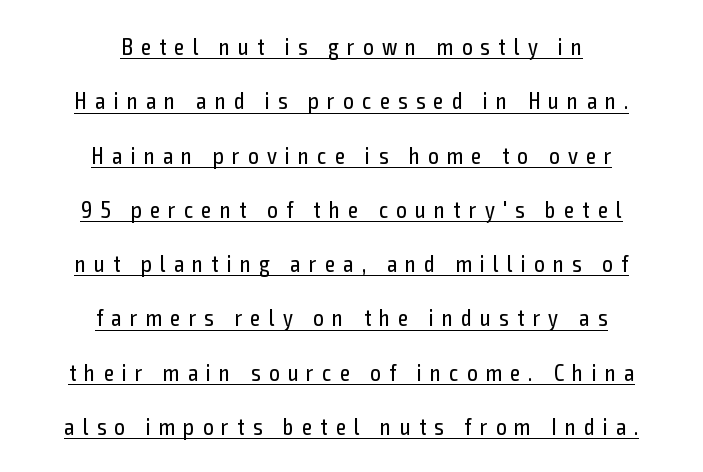
{"italic": "no", "bold": "no", "underline": "yes", "align": "center", "line_spacing": "loose", "line_spacing_ratio": 2.36, "letter_spacing": "wide", "letter_spacing_em": 0.36, "glyph_px": 23}
